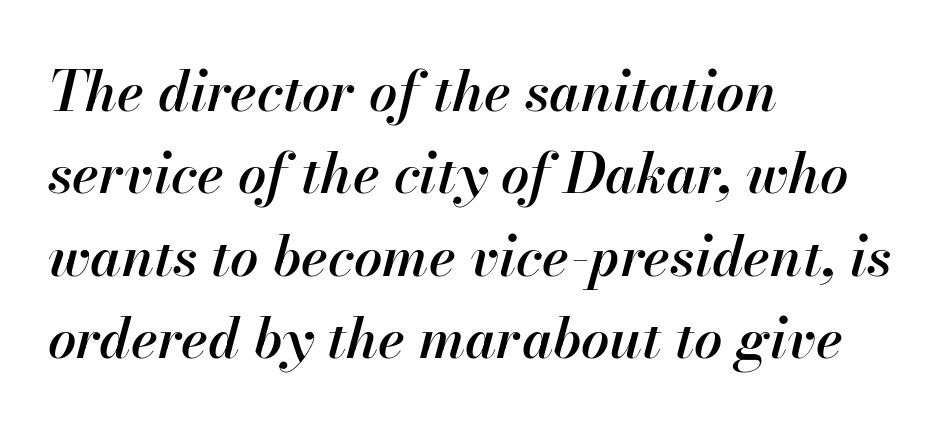
{"italic": "yes", "lean": "right", "slant_degrees": 13, "bold": "semi", "weight": "semibold", "width": "normal", "stroke_contrast": "high", "x_height": "small", "monospaced": "no", "underline": "no", "align": "left", "line_spacing": "normal", "line_spacing_ratio": 1.47, "letter_spacing": "normal", "letter_spacing_em": 0.0, "glyph_px": 56}
